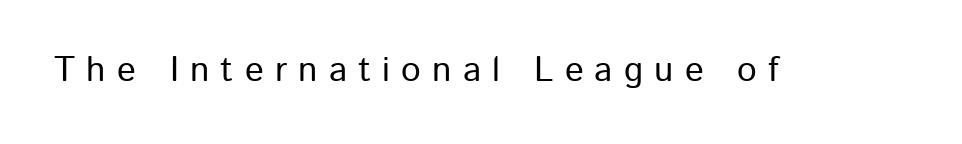
The image shows 35 px sans-serif type, upright; set unusually wide letter spacing (+0.32 em), not underlined; low stroke contrast and a medium x-height.
